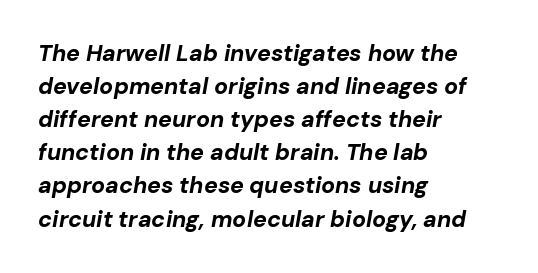
The image shows 23 px bold type, italic (leaning right); set left-aligned, normal line spacing (1.44x), normal letter spacing, not underlined.
